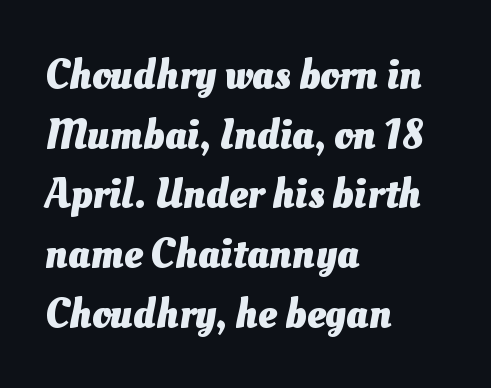
Q: Is the text bold? A: Yes.
Q: Is the text underlined? A: No.
Q: How is the paragraph aligned? A: Left-aligned.
Q: Is the spacing between letters normal or unusually wide? A: Normal.
Q: Is the spacing between lines tight, normal or loose? A: Normal.
Q: Width (condensed, normal, or wide)? A: Normal.
Q: Stroke contrast? A: Medium.
Q: x-height? A: Small.
Q: Monospaced? A: No.
